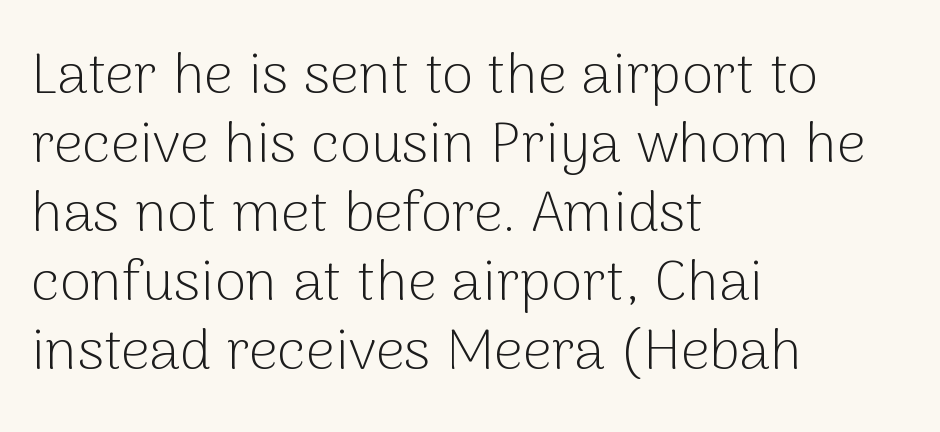
Reading down the block, your eye returns to a fixed left position each line. The type is set solid horizontally, with unmodified tracking. Nope, no serifs anywhere on these letters. Rule under the text: the space is simply empty. In terms of posture, this sample is upright.
